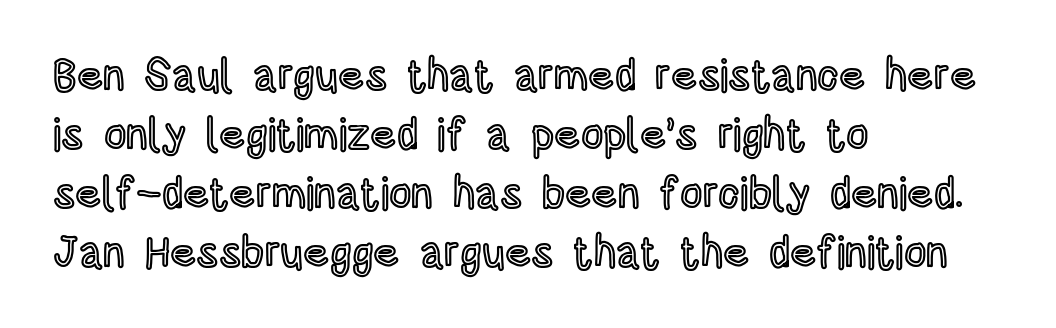
Q: Is the text italic (slanted)? A: No, it is upright.
Q: Is the text underlined? A: No.
Q: How is the paragraph aligned? A: Left-aligned.
Q: Is the spacing between letters normal or unusually wide? A: Normal.
Q: Is the spacing between lines tight, normal or loose? A: Normal.
Q: Width (condensed, normal, or wide)? A: Condensed.
Q: x-height? A: Large.
Q: Monospaced? A: No.
